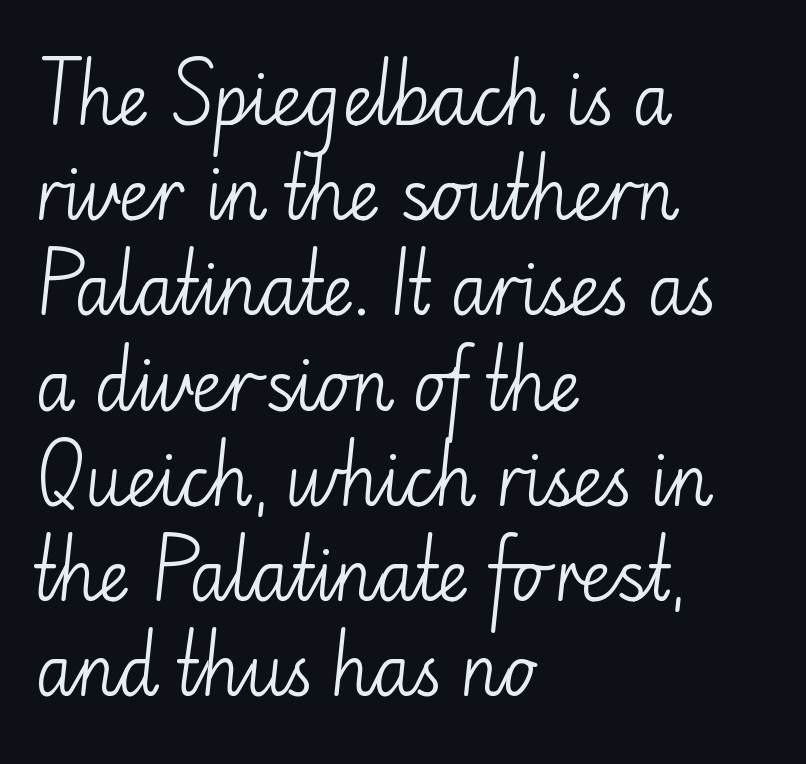
The image shows 68 px light sans-serif type; set left-aligned, normal line spacing (1.4x), normal letter spacing, not underlined; low stroke contrast and a small x-height.
